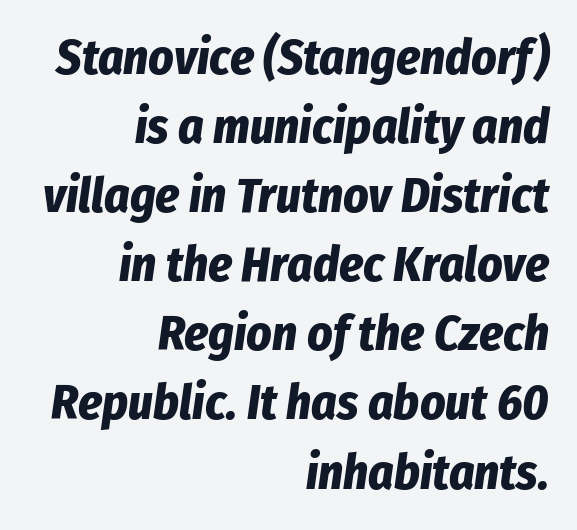
{"italic": "yes", "lean": "right", "slant_degrees": 8, "bold": "yes", "weight": "bold", "width": "condensed", "stroke_contrast": "low", "x_height": "medium", "monospaced": "no", "underline": "no", "align": "right", "line_spacing": "normal", "line_spacing_ratio": 1.41, "letter_spacing": "normal", "letter_spacing_em": 0.0, "glyph_px": 49}
